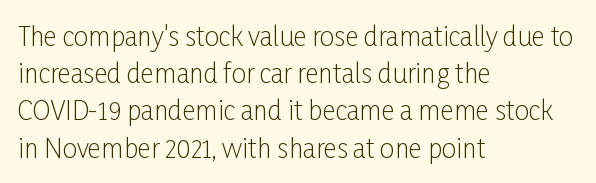
The rendering anchors every line to the left-hand side. A clean baseline with only descenders dipping below it. No chunkiness to these letters — they're not bold. Leading matches the norm, producing a regular column. Ascenders rise straight up at ninety degrees. Nobody touched the tracking dial on this one.
